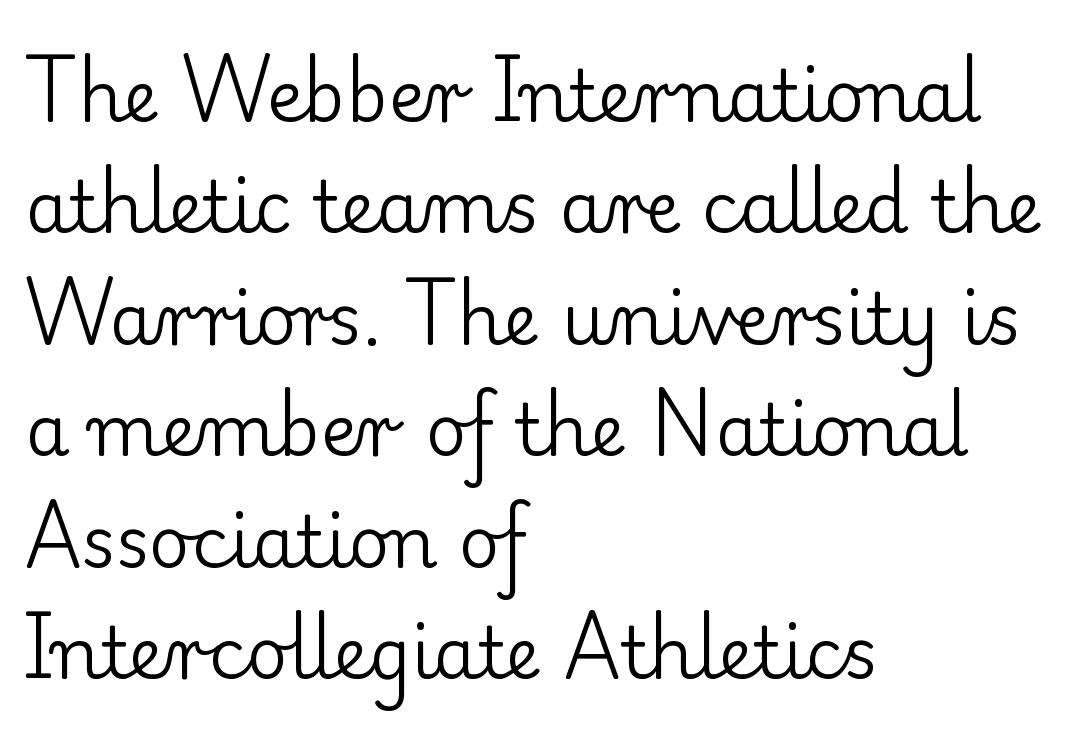
{"serif": "yes", "italic": "no", "bold": "no", "weight": "regular", "width": "normal", "stroke_contrast": "low", "x_height": "small", "monospaced": "no", "underline": "no", "align": "left", "line_spacing": "normal", "line_spacing_ratio": 1.57, "letter_spacing": "normal", "letter_spacing_em": 0.0, "glyph_px": 71}
